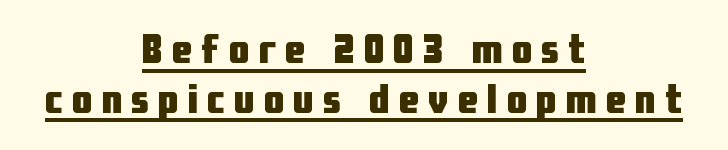
Q: Is the text bold? A: Yes.
Q: Is the text italic (slanted)? A: No, it is upright.
Q: Is the typeface a serif or a sans-serif typeface? A: Sans-serif.
Q: Is the text underlined? A: Yes.
Q: How is the paragraph aligned? A: Centered.
Q: Is the spacing between letters normal or unusually wide? A: Unusually wide.
Q: Width (condensed, normal, or wide)? A: Condensed.
Q: Stroke contrast? A: Low.
Q: x-height? A: Medium.
Q: Monospaced? A: No.
